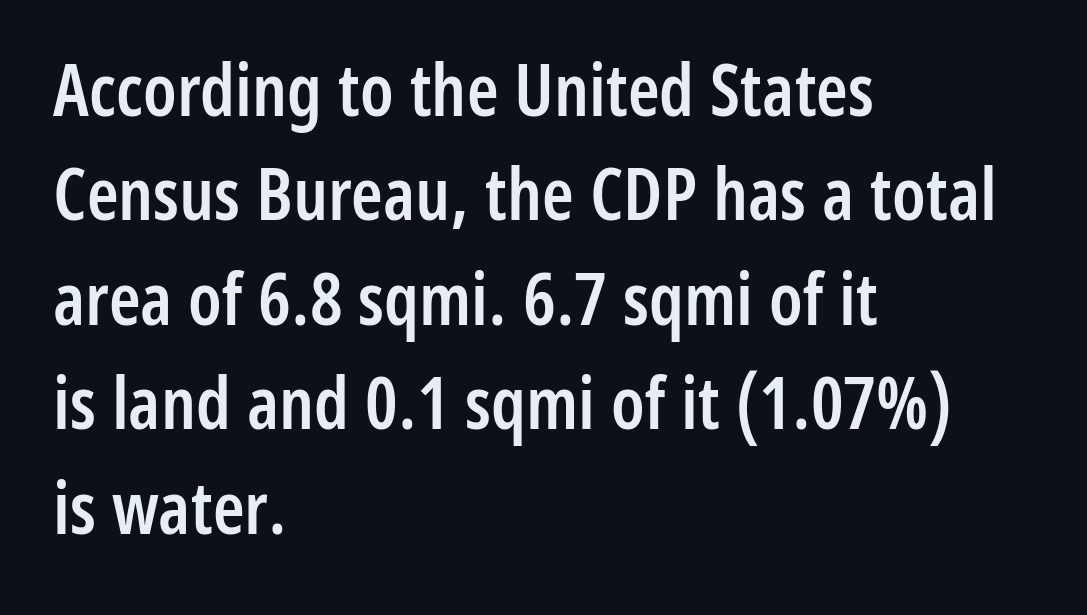
{"serif": "no", "italic": "no", "bold": "semi", "weight": "semibold", "width": "condensed", "stroke_contrast": "low", "x_height": "medium", "monospaced": "no", "underline": "no", "align": "left", "line_spacing": "normal", "line_spacing_ratio": 1.45, "letter_spacing": "normal", "letter_spacing_em": 0.0, "glyph_px": 72}
